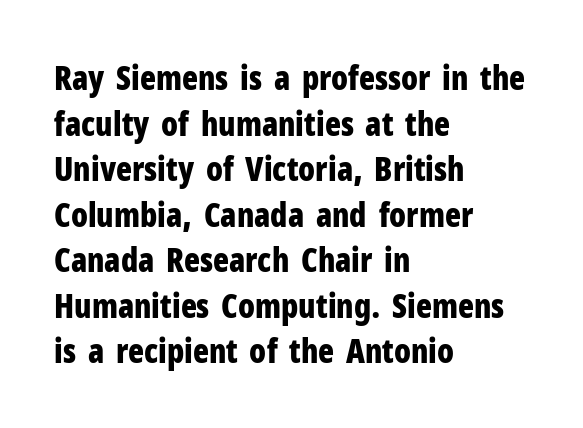
The image shows 33 px bold, condensed sans-serif type, upright; set left-aligned, normal line spacing (1.38x), normal letter spacing, not underlined; low stroke contrast and a medium x-height.
